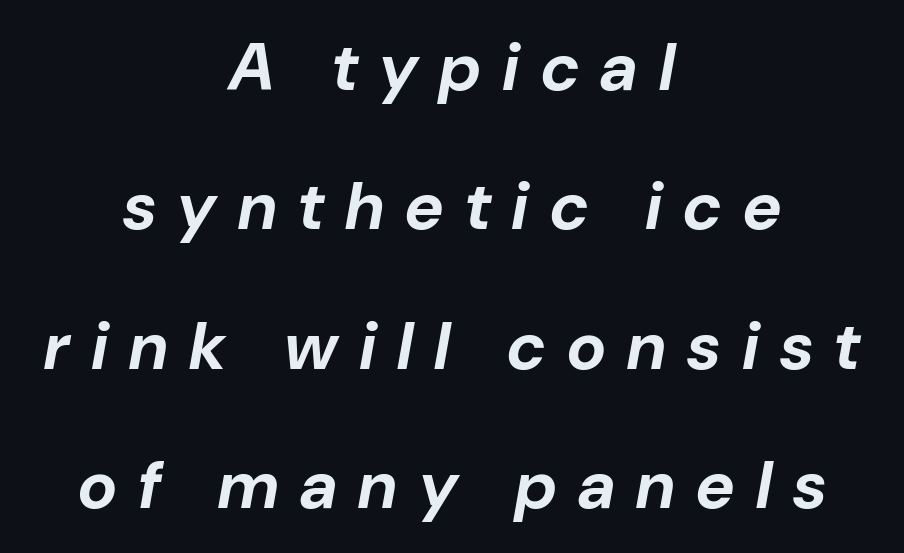
Q: Is the text bold? A: Yes.
Q: Is the text italic (slanted)? A: Yes, it leans right by about 10 degrees.
Q: Is the text underlined? A: No.
Q: How is the paragraph aligned? A: Centered.
Q: Is the spacing between letters normal or unusually wide? A: Unusually wide.
Q: Is the spacing between lines tight, normal or loose? A: Loose.
Q: Width (condensed, normal, or wide)? A: Normal.
Q: Stroke contrast? A: Low.
Q: x-height? A: Medium.
Q: Monospaced? A: No.
